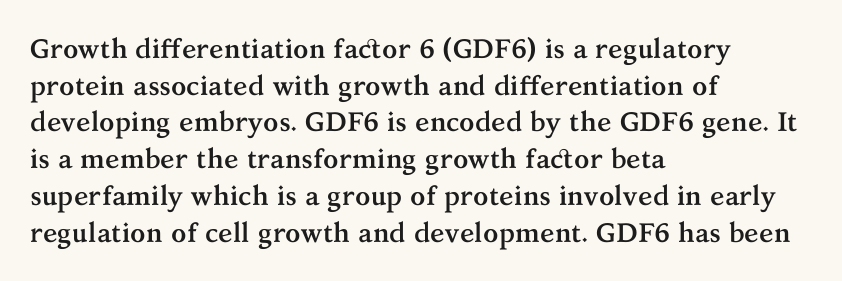
Q: Is the text bold? A: Yes.
Q: Is the text italic (slanted)? A: No, it is upright.
Q: Is the text underlined? A: No.
Q: How is the paragraph aligned? A: Left-aligned.
Q: Is the spacing between letters normal or unusually wide? A: Normal.
Q: Is the spacing between lines tight, normal or loose? A: Normal.
